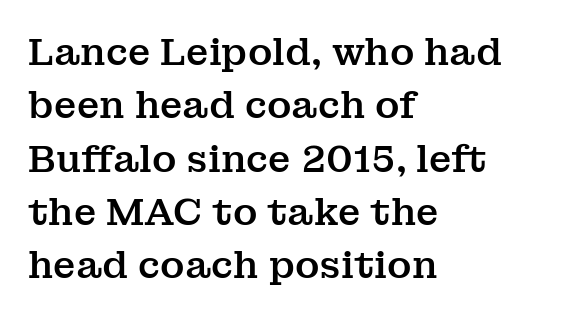
The image shows 37 px serif type, upright; set left-aligned, normal line spacing (1.44x), normal letter spacing, not underlined; medium stroke contrast and a medium x-height.
